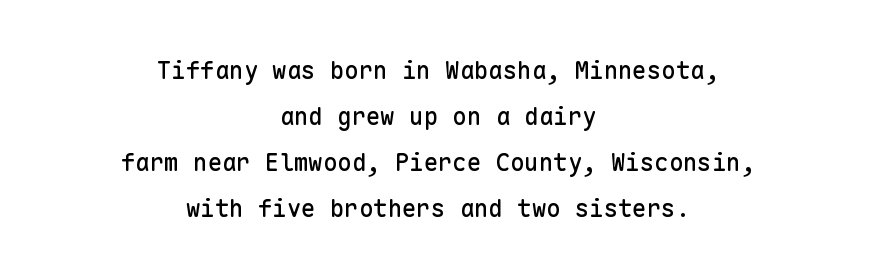
The image shows 24 px text type, upright; set centered, loose line spacing (1.92x), normal letter spacing, not underlined.
